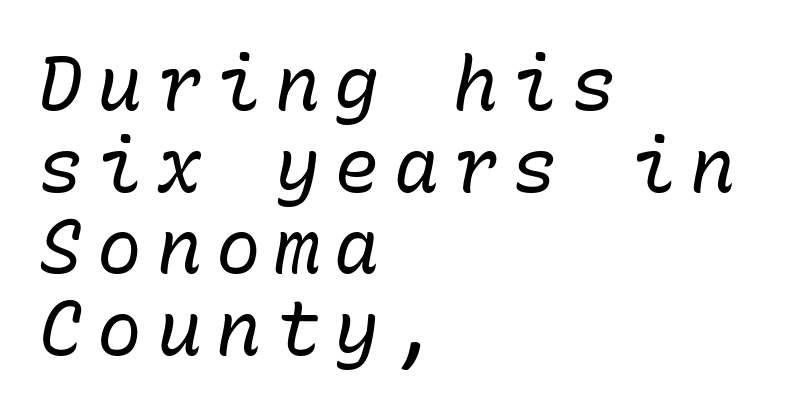
{"italic": "yes", "lean": "right", "slant_degrees": 10, "bold": "no", "weight": "regular", "width": "normal", "stroke_contrast": "low", "x_height": "medium", "monospaced": "yes", "underline": "no", "align": "left", "line_spacing": "tight", "line_spacing_ratio": 1.09, "glyph_px": 75}
